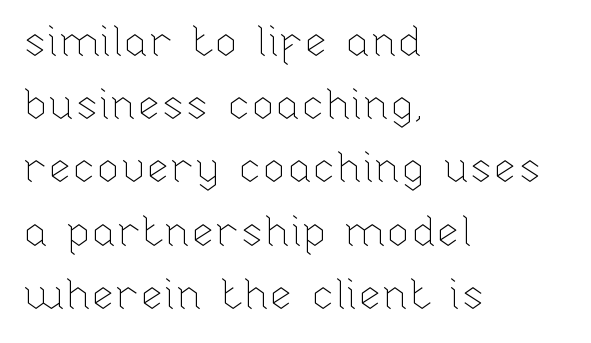
If you drew a line through each stem, it would be perfectly vertical. Each word holds together tightly as a unit, with standard inter-letter gaps. In terms of leading, this rendering sits right in the middle. Descenders are the only things crossing below the line. All the whitespace from short lines collects on the right.
